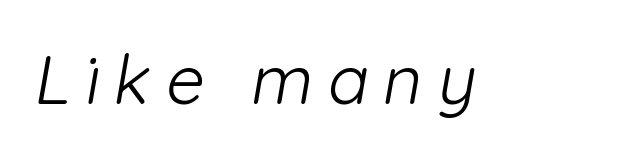
On a weight scale, this lands at 450 or below. Someone cranked the tracking dial way up on this one. You could not count columns in this text — the font is proportionally spaced. This rendering employs a face without finishing strokes, i.e., a sans-serif.
